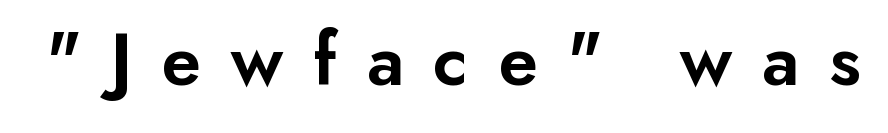
The image shows 76 px semibold sans-serif type, upright; set unusually wide letter spacing (+0.38 em), not underlined; low stroke contrast and a small x-height.
